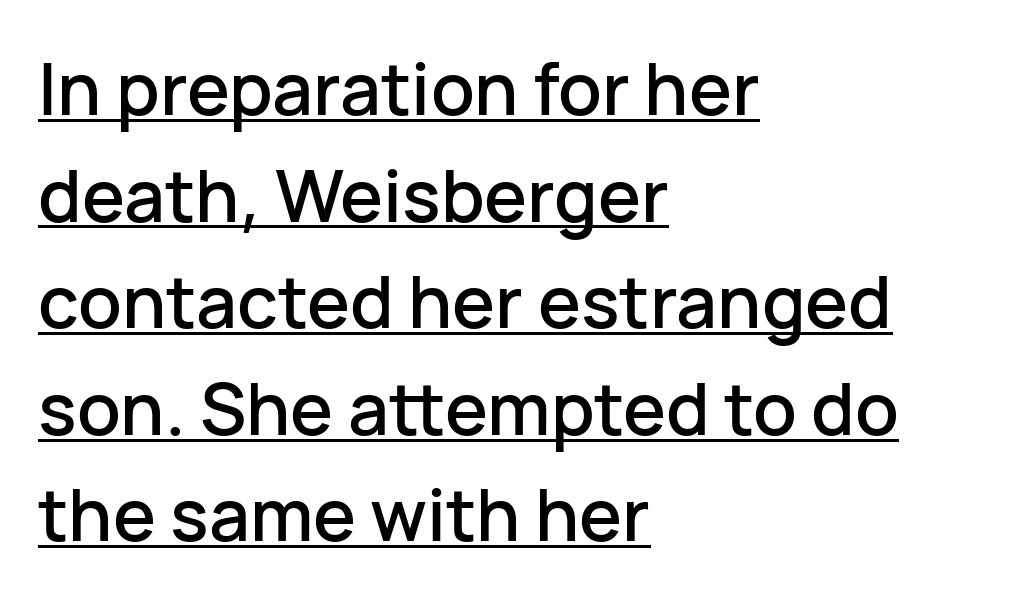
{"serif": "no", "italic": "no", "width": "normal", "stroke_contrast": "low", "x_height": "medium", "monospaced": "no", "underline": "yes", "align": "left", "line_spacing": "normal", "line_spacing_ratio": 1.48, "letter_spacing": "normal", "letter_spacing_em": 0.0, "glyph_px": 72}
